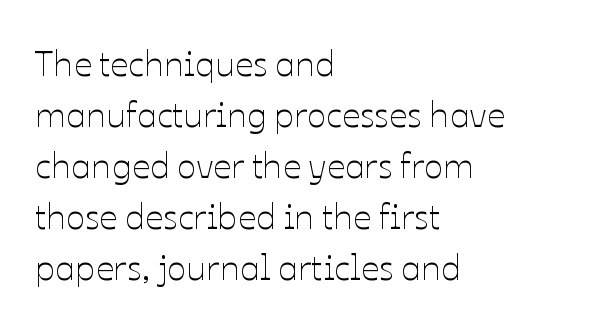
{"italic": "no", "bold": "no", "weight": "thin", "width": "normal", "stroke_contrast": "low", "x_height": "medium", "monospaced": "no", "underline": "no", "align": "left", "line_spacing": "normal", "line_spacing_ratio": 1.42, "letter_spacing": "normal", "letter_spacing_em": 0.0, "glyph_px": 36}
